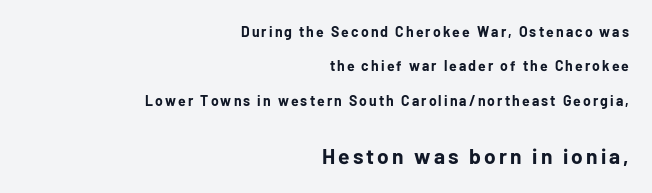
{"italic": "no", "bold": "yes", "underline": "no", "align": "right", "line_spacing": "loose", "line_spacing_ratio": 2.46, "larger_block": "second", "size_ratio": 1.5, "glyph_px": 21}
